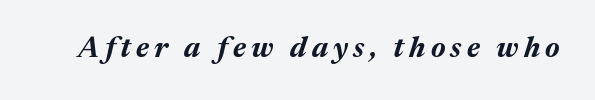
Designer's note — italics engaged. Lines of text with bare space underneath. Think of a printed novel: that variable character pitch is what you see here. Its strokes are broad and dark, the hallmark of bold type.
